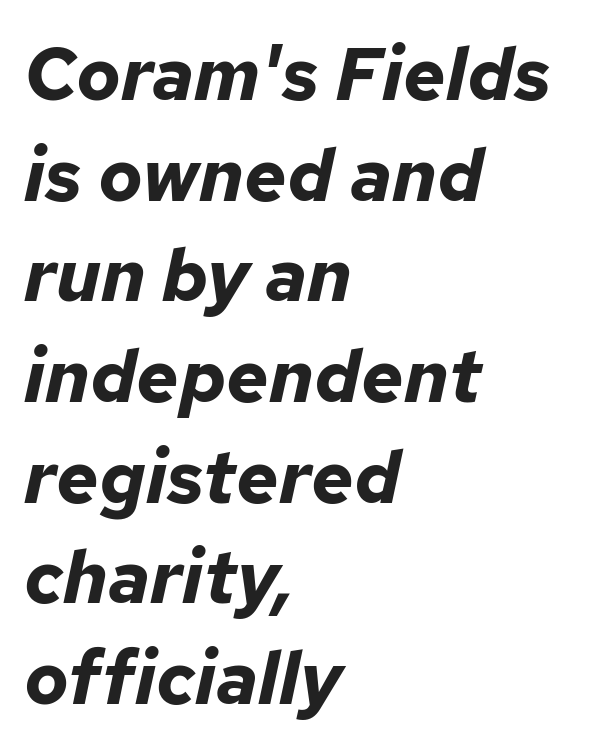
Q: Is the text bold? A: Yes.
Q: Is the text italic (slanted)? A: Yes, it leans right by about 12 degrees.
Q: Is the text underlined? A: No.
Q: How is the paragraph aligned? A: Left-aligned.
Q: Is the spacing between letters normal or unusually wide? A: Normal.
Q: Is the spacing between lines tight, normal or loose? A: Normal.
Q: Width (condensed, normal, or wide)? A: Normal.
Q: Stroke contrast? A: Low.
Q: x-height? A: Medium.
Q: Monospaced? A: No.
